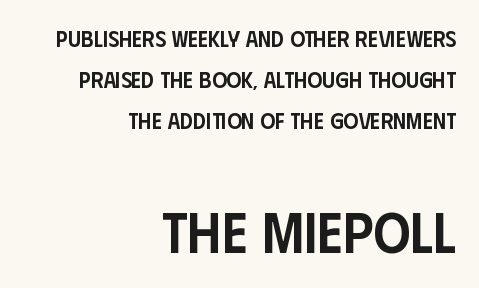
The image shows 58 px semibold, condensed sans-serif type, upright; set right-aligned, line spacing 1.79x, normal letter spacing, not underlined; the second (bottom) block is 2.52x larger; low stroke contrast and a large x-height.
